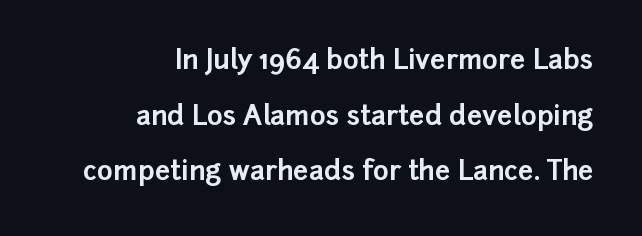
The lines are spread far apart with generous leading. This rendering features lettering with no underline. Every row of glyphs terminates at an identical x-position on the right. Typesetter's note: full bold, strokes at maximum text heaviness. Ascenders rise straight up at ninety degrees.
